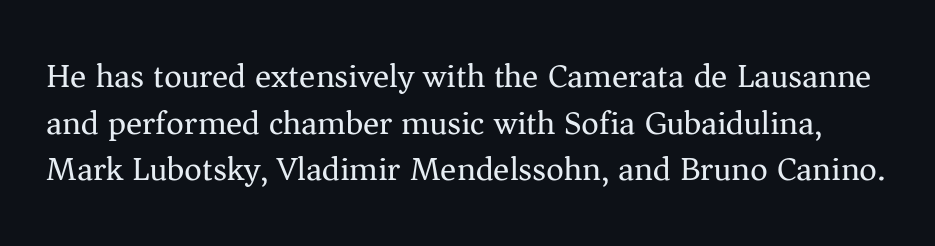
Q: Is the text bold? A: No.
Q: Is the text italic (slanted)? A: No, it is upright.
Q: Is the typeface a serif or a sans-serif typeface? A: Serif.
Q: Is the text underlined? A: No.
Q: Is the spacing between letters normal or unusually wide? A: Normal.
Q: Is the spacing between lines tight, normal or loose? A: Normal.
Q: Width (condensed, normal, or wide)? A: Normal.
Q: Stroke contrast? A: Medium.
Q: x-height? A: Medium.
Q: Monospaced? A: No.
